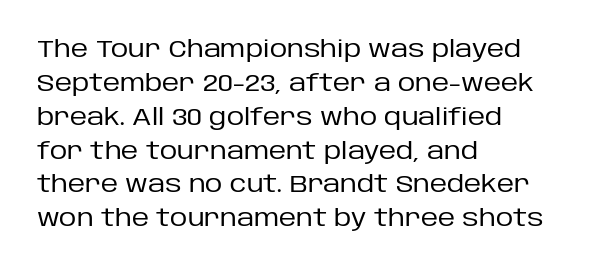
The image shows 24 px text type, upright; set left-aligned, normal line spacing (1.41x), normal letter spacing, not underlined.
